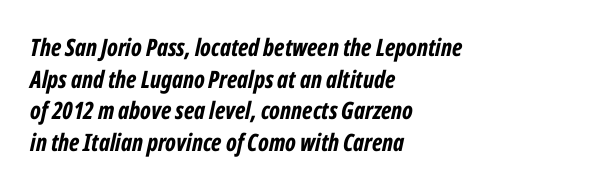
Q: Is the text bold? A: Yes.
Q: Is the text italic (slanted)? A: Yes, it leans right by about 12 degrees.
Q: Is the text underlined? A: No.
Q: How is the paragraph aligned? A: Left-aligned.
Q: Is the spacing between letters normal or unusually wide? A: Normal.
Q: Is the spacing between lines tight, normal or loose? A: Normal.
